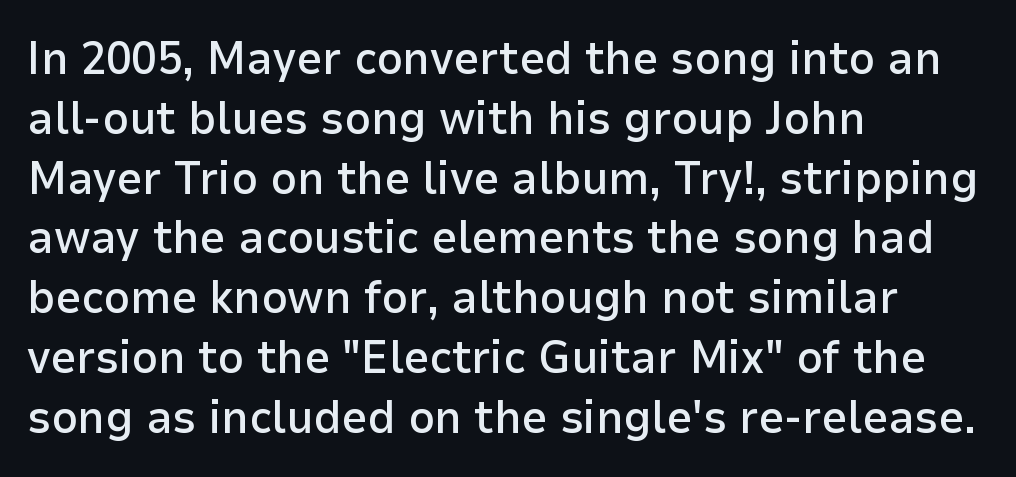
Looks like regular typesetting: each glyph gets only the width it needs. In terms of weight, the rendering is demibold, just under bold. The glyphs are unaccompanied by any horizontal stroke below them. Look at the tracking — it's just the regular setting, nothing added. If you drew a line through each stem, it would be perfectly vertical. To sum up the face: it is a sans, with no serifs.
